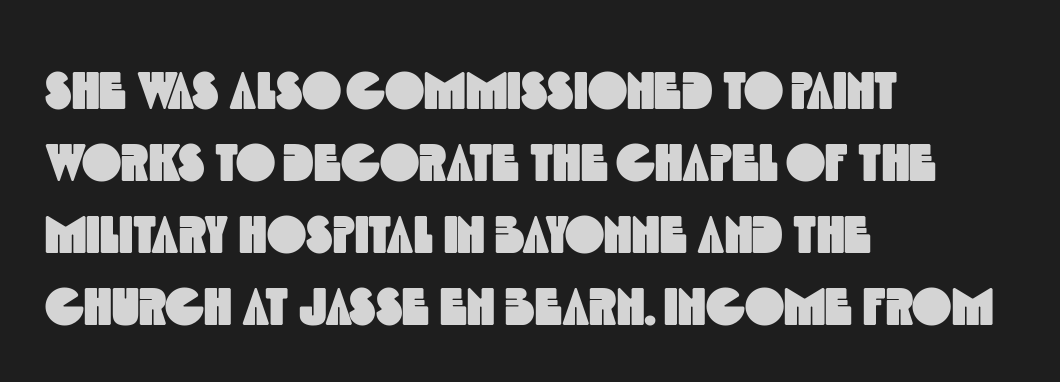
Baseline-to-baseline distance is the conventional proportion of letter height. The passage is arranged the way most books set body copy — flush left. The gap between lines stays unmarked. This sample uses a sans-serif face. The letters sit at their default tracking, neither squeezed nor spread.
